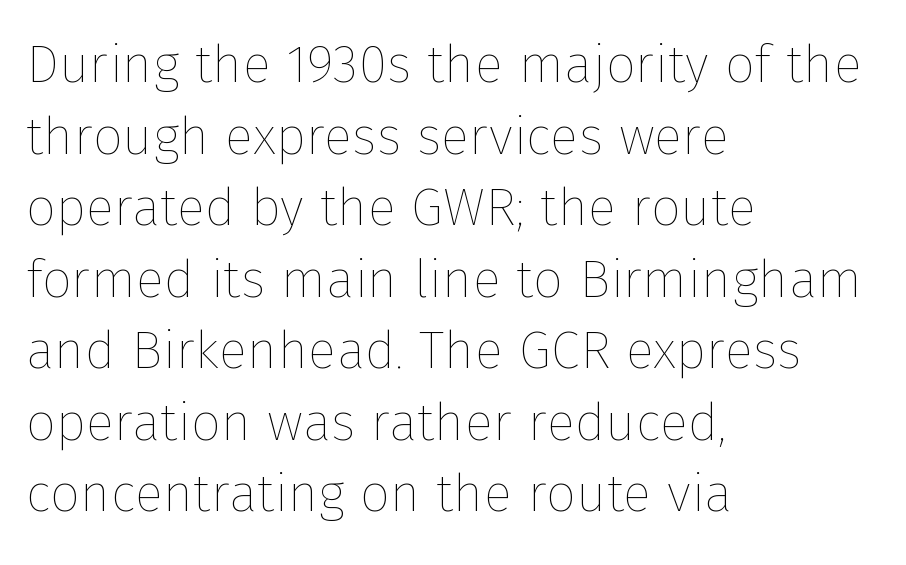
Q: Is the text bold? A: No.
Q: Is the text italic (slanted)? A: No, it is upright.
Q: Is the text underlined? A: No.
Q: How is the paragraph aligned? A: Left-aligned.
Q: Is the spacing between letters normal or unusually wide? A: Normal.
Q: Is the spacing between lines tight, normal or loose? A: Normal.
Q: Width (condensed, normal, or wide)? A: Normal.
Q: Stroke contrast? A: Low.
Q: x-height? A: Medium.
Q: Monospaced? A: No.
